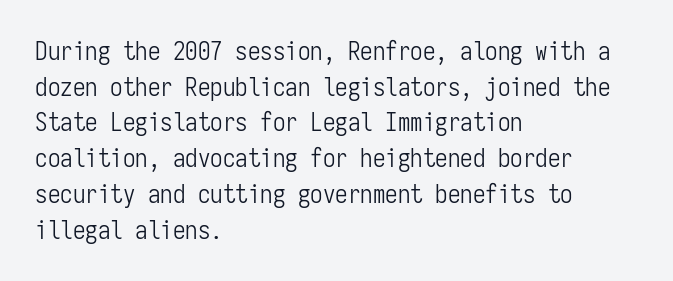
{"italic": "no", "bold": "no", "underline": "no", "align": "left", "line_spacing": "normal", "line_spacing_ratio": 1.43, "letter_spacing": "normal", "letter_spacing_em": 0.0, "glyph_px": 25}
